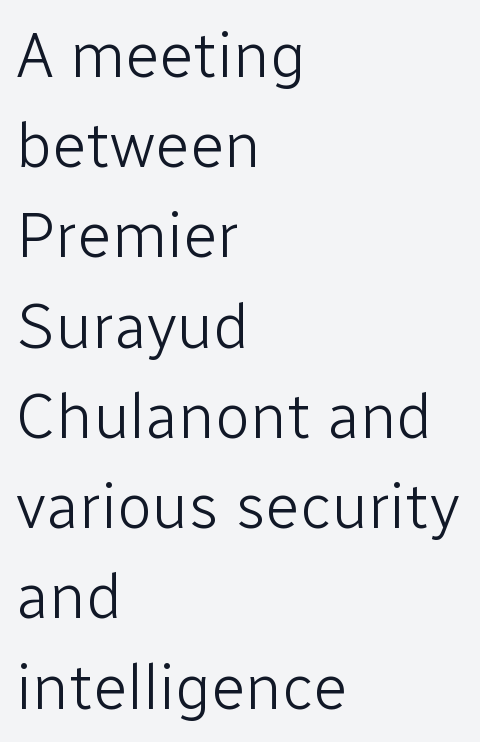
Italic? Not at all — the glyphs are vertical. Summary of vertical rhythm: regular, with standard interline spacing. The paragraph has a hard left edge and a soft right edge. Each letter keeps its own natural width here, so spacing adapts to shape. Observe the ordinary spacing: letters are neighbours, not strangers.
